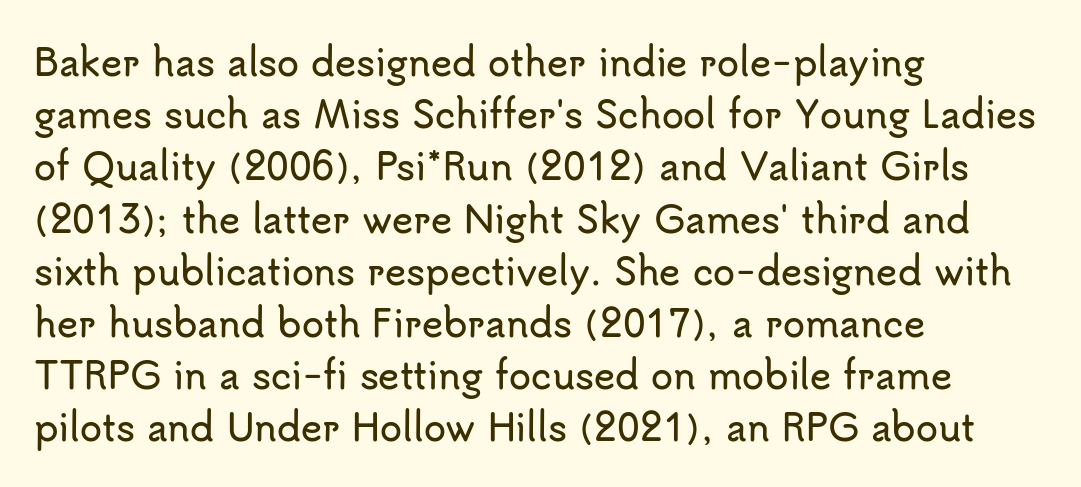
Q: Is the text italic (slanted)? A: No, it is upright.
Q: Is the typeface a serif or a sans-serif typeface? A: Sans-serif.
Q: Is the text underlined? A: No.
Q: How is the paragraph aligned? A: Left-aligned.
Q: Is the spacing between letters normal or unusually wide? A: Normal.
Q: Is the spacing between lines tight, normal or loose? A: Normal.
Q: Width (condensed, normal, or wide)? A: Normal.
Q: Stroke contrast? A: Low.
Q: x-height? A: Small.
Q: Monospaced? A: No.
